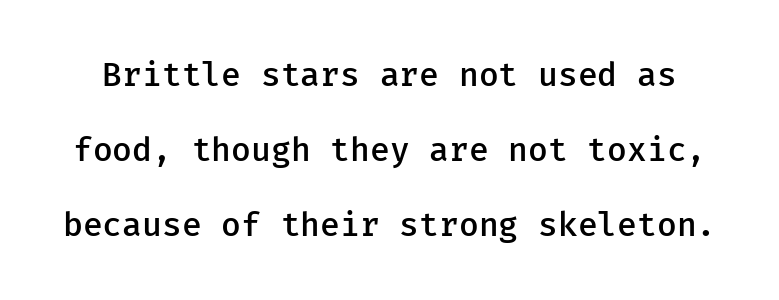
On the weight axis this lands at semibold, roughly 600. Students, note that the glyphs here touch the page at normal intervals. This rendering features lettering with no underline. Do the letters lean? They stand straight.
